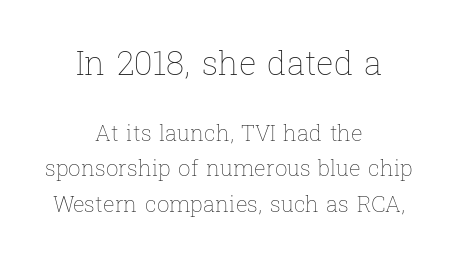
Q: Is the text bold? A: No.
Q: Is the text italic (slanted)? A: No, it is upright.
Q: Is the text underlined? A: No.
Q: How is the paragraph aligned? A: Centered.
Q: Is the spacing between letters normal or unusually wide? A: Normal.
Q: Is the spacing between lines tight, normal or loose? A: Normal.
Q: Which block of text is set in a larger size, the first (top) or the second (bottom)? A: The first (top) one.
Q: Width (condensed, normal, or wide)? A: Normal.
Q: Stroke contrast? A: Low.
Q: x-height? A: Medium.
Q: Monospaced? A: No.
